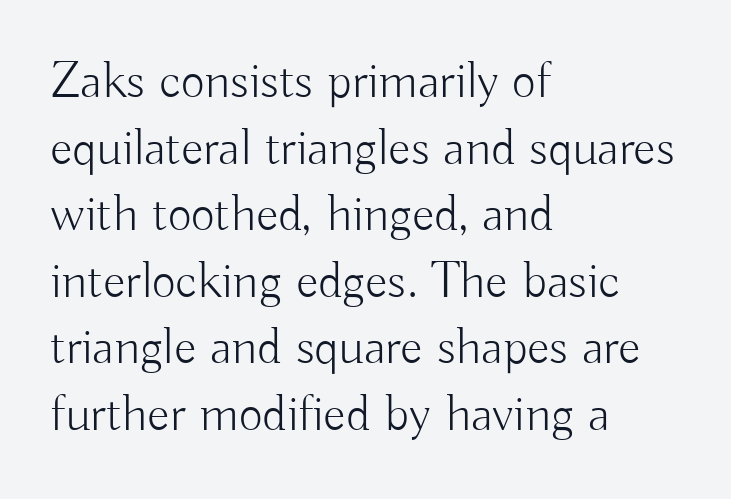
The image shows 52 px light sans-serif type, upright; set left-aligned, normal line spacing (1.28x), normal letter spacing, not underlined; low stroke contrast and a small x-height.
